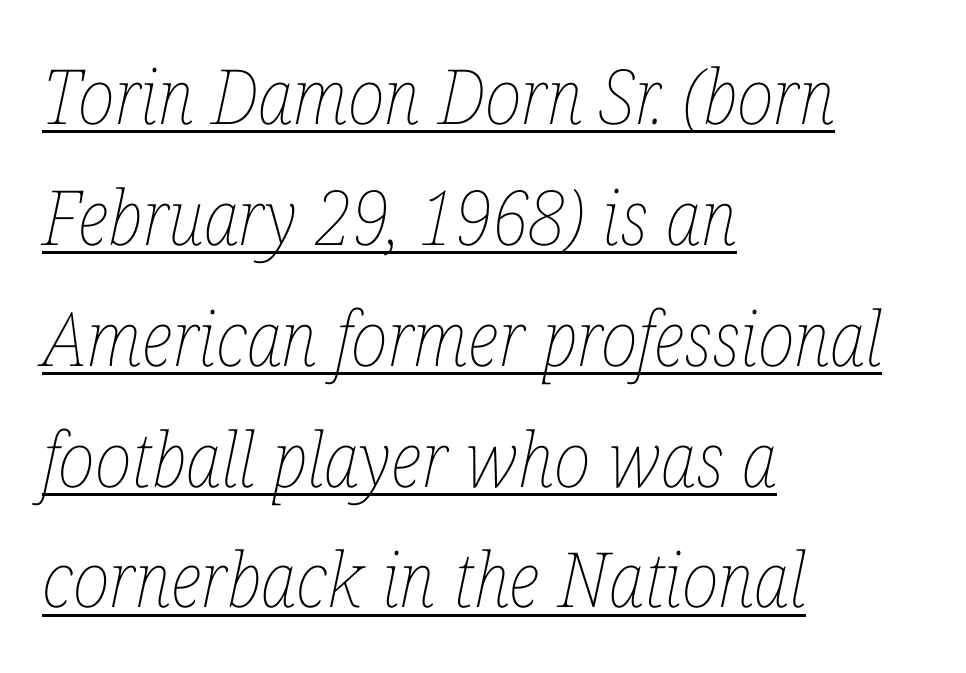
Q: Is the text bold? A: No.
Q: Is the text italic (slanted)? A: Yes, it leans right by about 12 degrees.
Q: Is the text underlined? A: Yes.
Q: How is the paragraph aligned? A: Left-aligned.
Q: Is the spacing between letters normal or unusually wide? A: Normal.
Q: Is the spacing between lines tight, normal or loose? A: Normal.
Q: Width (condensed, normal, or wide)? A: Condensed.
Q: Stroke contrast? A: Low.
Q: x-height? A: Medium.
Q: Monospaced? A: No.
